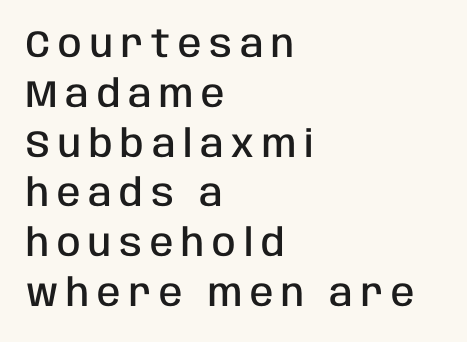
The image shows 38 px semibold, condensed sans-serif type, upright; set left-aligned, normal line spacing (1.31x), unusually wide letter spacing (+0.21 em), not underlined; low stroke contrast and a large x-height.
